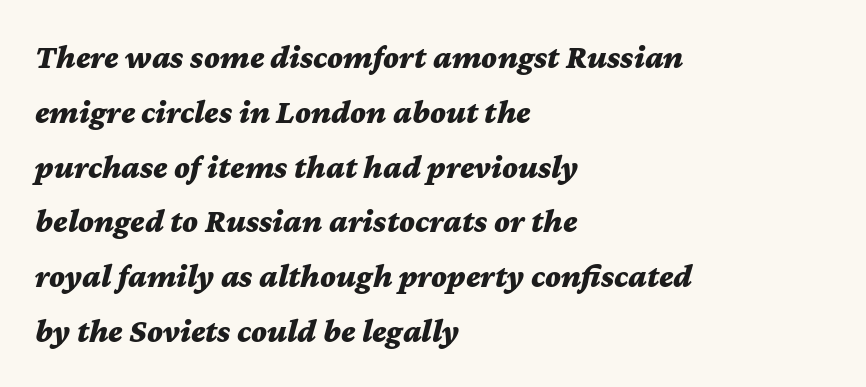
The image shows 33 px bold, wide type, italic (leaning right); set left-aligned, normal line spacing (1.66x), normal letter spacing, not underlined; medium stroke contrast and a medium x-height.
